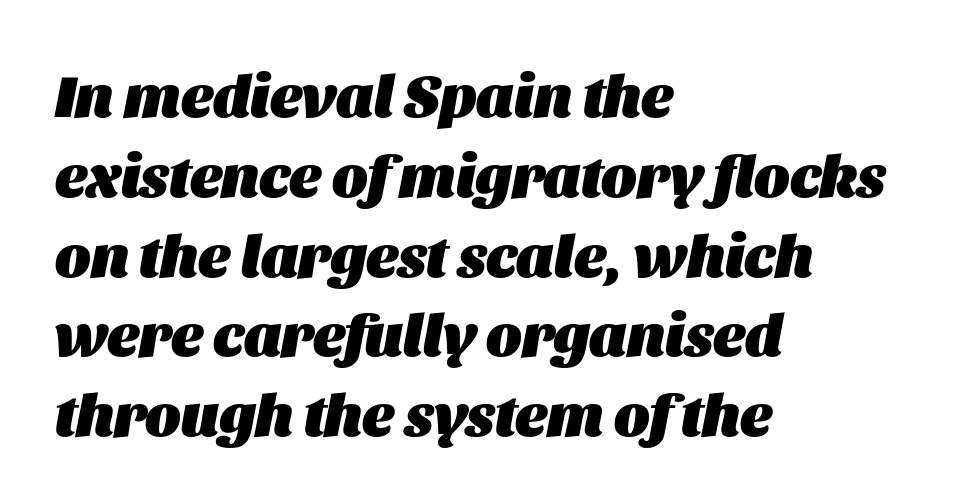
The image shows 60 px heavy type, italic (leaning right); set left-aligned, normal line spacing (1.33x), normal letter spacing, not underlined; medium stroke contrast and a large x-height.
